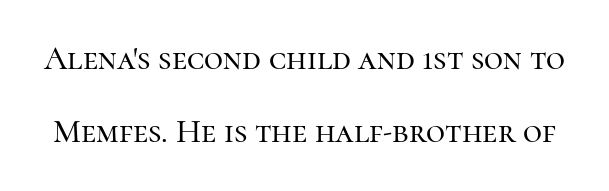
{"serif": "yes", "italic": "no", "width": "normal", "stroke_contrast": "high", "x_height": "medium", "monospaced": "no", "underline": "no", "line_spacing": "loose", "line_spacing_ratio": 2.22, "letter_spacing": "normal", "letter_spacing_em": 0.0, "glyph_px": 33}
